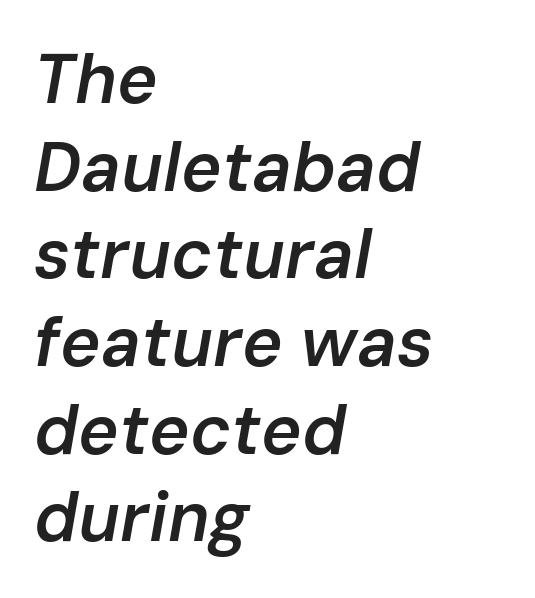
Horizontal alignment here is leftward, the default for most running prose. The font is running at a semibold setting, under full bold. Descenders hang freely into open space. Looks like regular typesetting: each glyph gets only the width it needs. The block of text has a typical density, with ordinary space between rows.
